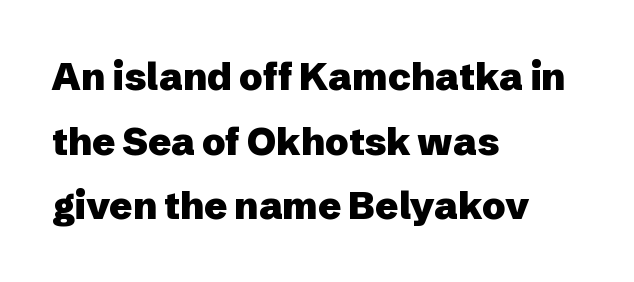
The image shows 38 px heavy sans-serif type, upright; set left-aligned, normal line spacing (1.7x), normal letter spacing, not underlined; low stroke contrast and a medium x-height.
